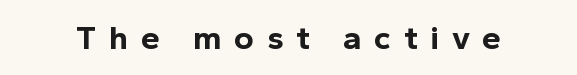
{"serif": "no", "italic": "no", "bold": "yes", "weight": "bold", "width": "normal", "x_height": "medium", "monospaced": "no", "underline": "no", "letter_spacing": "wide", "letter_spacing_em": 0.37, "glyph_px": 34}
